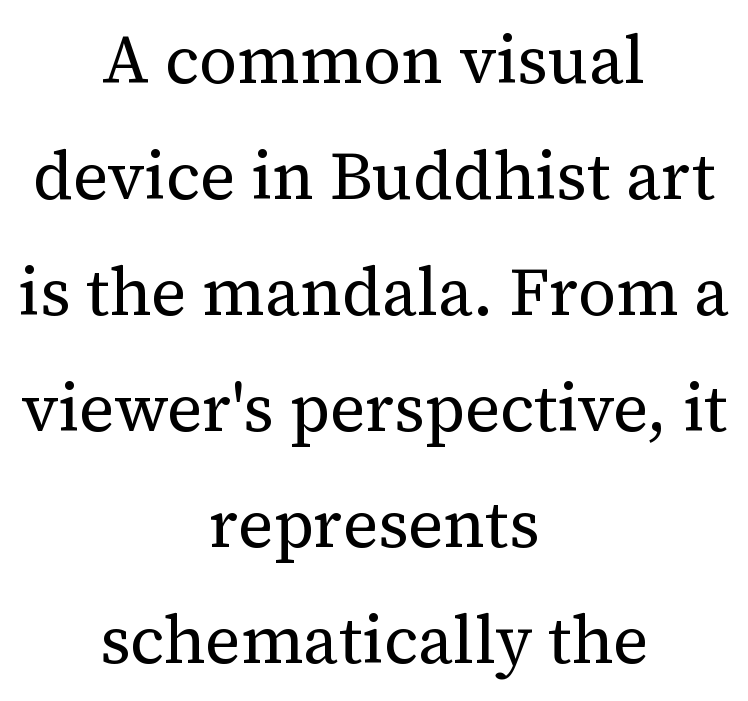
The image shows 67 px regular-weight serif type, upright; set centered, line spacing 1.73x, normal letter spacing, not underlined; medium stroke contrast and a medium x-height.
